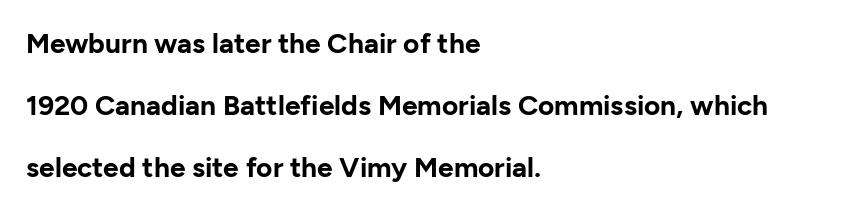
Q: Is the text bold? A: Yes.
Q: Is the text italic (slanted)? A: No, it is upright.
Q: Is the typeface a serif or a sans-serif typeface? A: Sans-serif.
Q: Is the text underlined? A: No.
Q: How is the paragraph aligned? A: Left-aligned.
Q: Is the spacing between letters normal or unusually wide? A: Normal.
Q: Is the spacing between lines tight, normal or loose? A: Loose.
Q: Width (condensed, normal, or wide)? A: Normal.
Q: Stroke contrast? A: Low.
Q: x-height? A: Medium.
Q: Monospaced? A: No.
